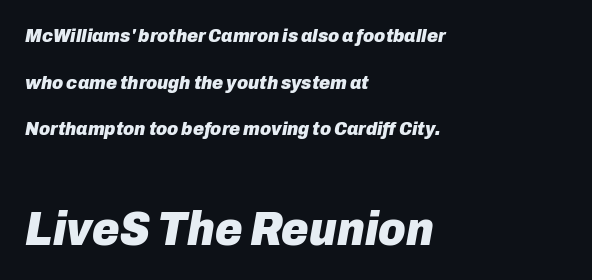
Q: Is the text bold? A: Yes.
Q: Is the text italic (slanted)? A: Yes, it leans right by about 10 degrees.
Q: Is the text underlined? A: No.
Q: How is the paragraph aligned? A: Left-aligned.
Q: Is the spacing between letters normal or unusually wide? A: Normal.
Q: Is the spacing between lines tight, normal or loose? A: Loose.
Q: Which block of text is set in a larger size, the first (top) or the second (bottom)? A: The second (bottom) one.
Q: Width (condensed, normal, or wide)? A: Normal.
Q: Stroke contrast? A: Low.
Q: x-height? A: Medium.
Q: Monospaced? A: No.
